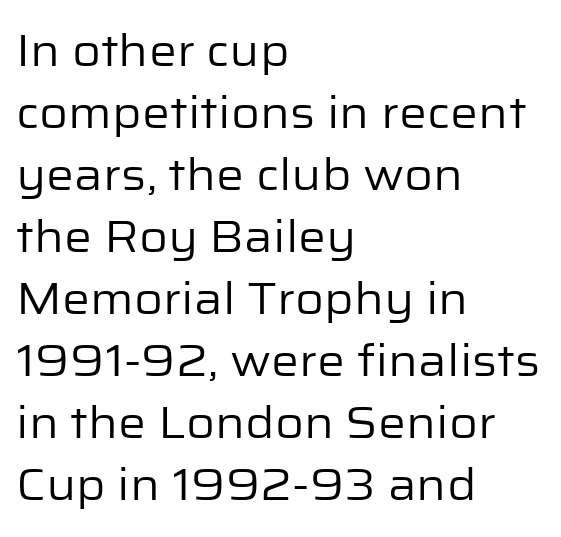
Q: Is the text bold? A: No.
Q: Is the text italic (slanted)? A: No, it is upright.
Q: Is the typeface a serif or a sans-serif typeface? A: Sans-serif.
Q: Is the text underlined? A: No.
Q: How is the paragraph aligned? A: Left-aligned.
Q: Is the spacing between letters normal or unusually wide? A: Normal.
Q: Is the spacing between lines tight, normal or loose? A: Normal.
Q: Width (condensed, normal, or wide)? A: Normal.
Q: Stroke contrast? A: Low.
Q: x-height? A: Medium.
Q: Monospaced? A: No.
